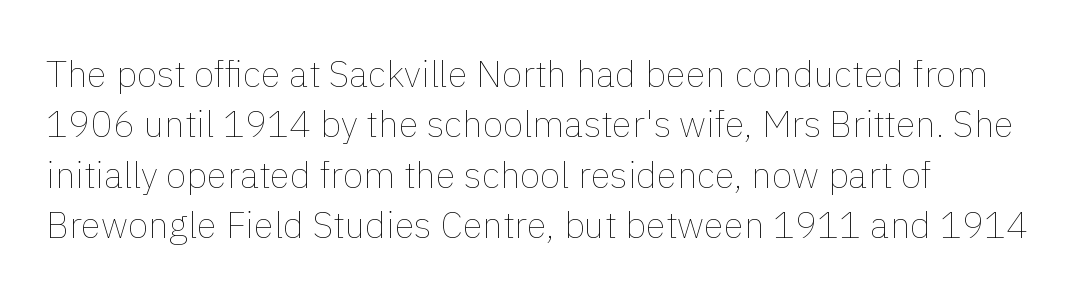
The passage shown is not bold in any degree. This is roman type, the default non-slanted kind. Do the characters align in a grid? No, the font is proportional. One-word summary of the alignment: left. Does extra space separate the letters? No, they use regular spacing. Students, observe: this is what conventionally led text looks like.
